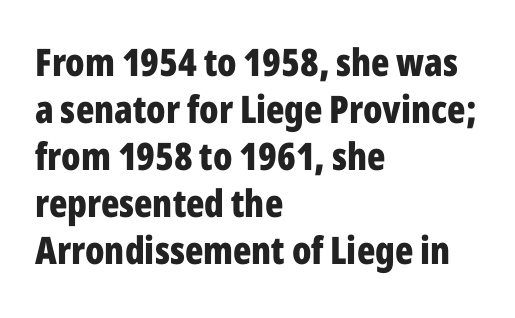
Tall strokes in this sample are plumb rather than angled. What stands out about the letter spacing? Nothing — it is the standard amount. The text block is weighted toward the left margin, trailing off unevenly rightward. Compared with an ordinary text face, these strokes are far heavier — a full bold.
